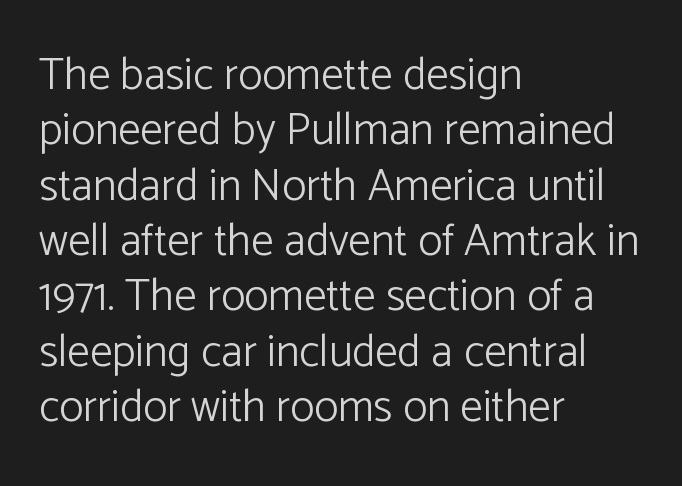
The image shows 45 px light sans-serif type, upright; set left-aligned, line spacing 1.23x, normal letter spacing, not underlined; low stroke contrast and a medium x-height.
